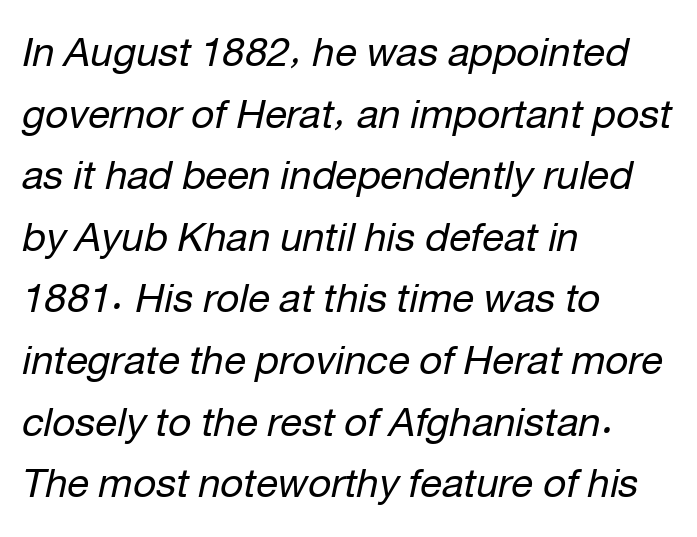
Q: Is the text bold? A: No.
Q: Is the text italic (slanted)? A: Yes, it leans right by about 12 degrees.
Q: Is the text underlined? A: No.
Q: How is the paragraph aligned? A: Left-aligned.
Q: Is the spacing between letters normal or unusually wide? A: Normal.
Q: Is the spacing between lines tight, normal or loose? A: Normal.
Q: Width (condensed, normal, or wide)? A: Normal.
Q: Stroke contrast? A: Low.
Q: x-height? A: Medium.
Q: Monospaced? A: No.
